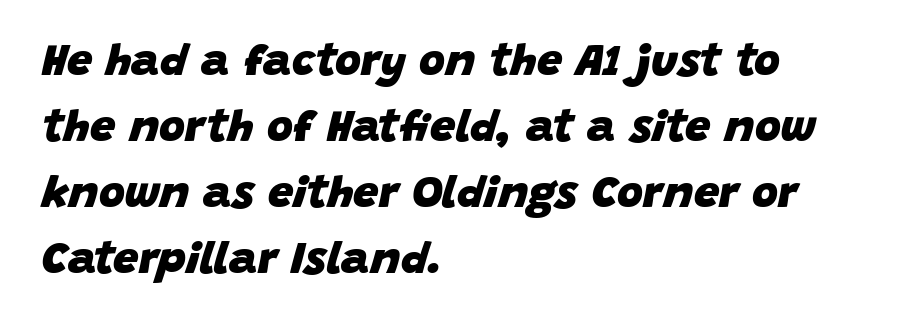
Q: Is the text bold? A: Yes.
Q: Is the text italic (slanted)? A: Yes, it leans right by about 15 degrees.
Q: Is the text underlined? A: No.
Q: How is the paragraph aligned? A: Left-aligned.
Q: Is the spacing between letters normal or unusually wide? A: Normal.
Q: Is the spacing between lines tight, normal or loose? A: Normal.
Q: Width (condensed, normal, or wide)? A: Normal.
Q: Stroke contrast? A: Low.
Q: x-height? A: Large.
Q: Monospaced? A: No.
